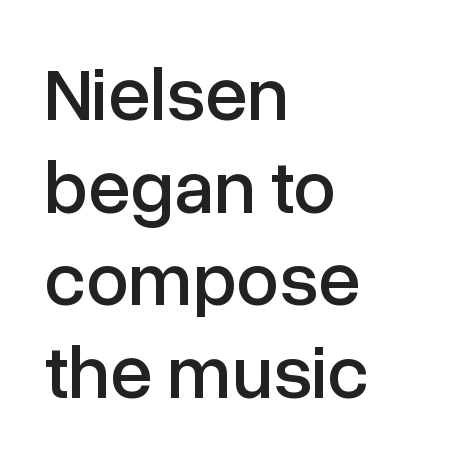
The image shows 76 px sans-serif type, upright; set left-aligned, line spacing 1.22x, normal letter spacing, not underlined; low stroke contrast and a medium x-height.
